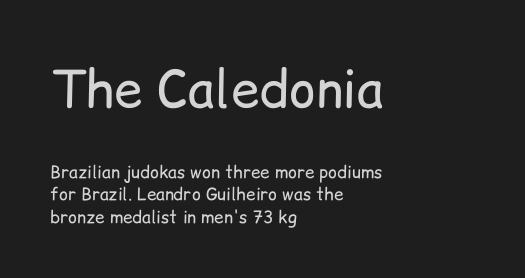
Q: Is the text bold? A: No.
Q: Is the text italic (slanted)? A: No, it is upright.
Q: Is the typeface a serif or a sans-serif typeface? A: Sans-serif.
Q: Is the text underlined? A: No.
Q: How is the paragraph aligned? A: Left-aligned.
Q: Is the spacing between letters normal or unusually wide? A: Normal.
Q: Is the spacing between lines tight, normal or loose? A: Normal.
Q: Which block of text is set in a larger size, the first (top) or the second (bottom)? A: The first (top) one.
Q: Width (condensed, normal, or wide)? A: Normal.
Q: Stroke contrast? A: Low.
Q: x-height? A: Medium.
Q: Monospaced? A: No.
